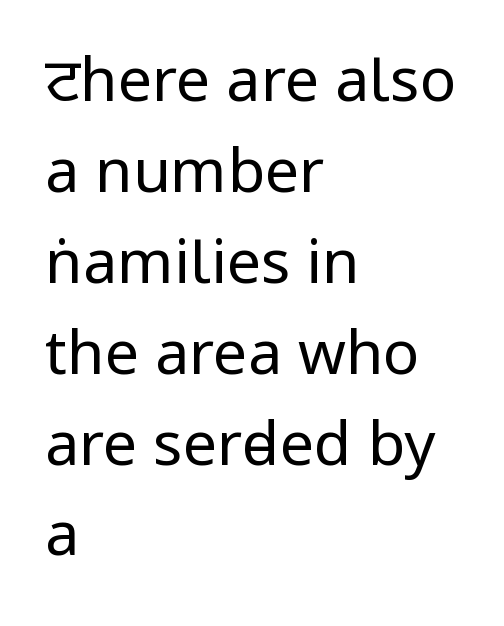
The image shows 61 px regular-weight, condensed sans-serif type, upright; set left-aligned, normal line spacing (1.49x), normal letter spacing, not underlined; low stroke contrast and a large x-height.
